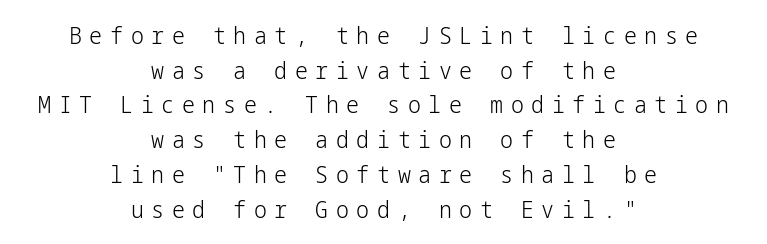
{"italic": "no", "bold": "no", "underline": "no", "align": "center", "line_spacing": "normal", "line_spacing_ratio": 1.51, "letter_spacing": "wide", "letter_spacing_em": 0.33, "glyph_px": 23}
